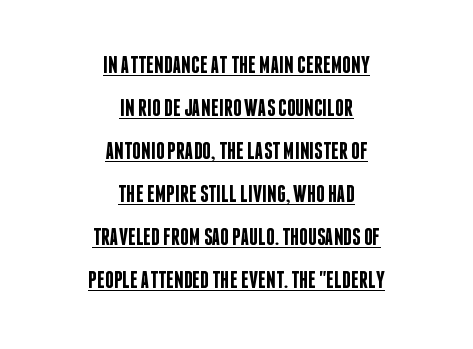
The image shows 24 px text type, upright; set centered, line spacing 1.79x, normal letter spacing, underlined.
